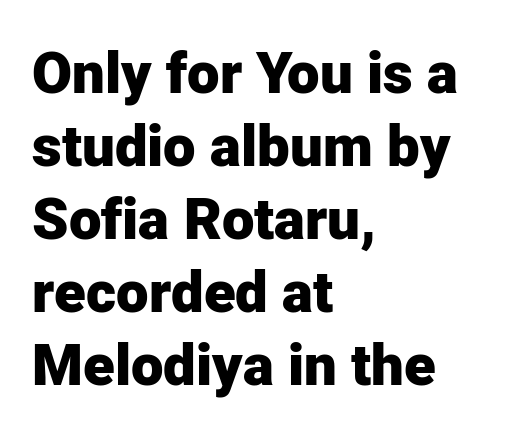
Quick note: underline off. You could not count columns in this text — the font is proportionally spaced. I'd describe the lettering as bold — thick and assertive. Serif or sans? Sans — the stroke terminals are bare.
